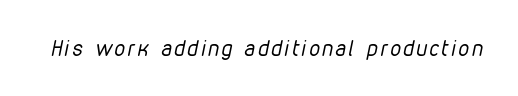
{"italic": "yes", "lean": "right", "slant_degrees": 12, "bold": "no", "underline": "no", "glyph_px": 21}
